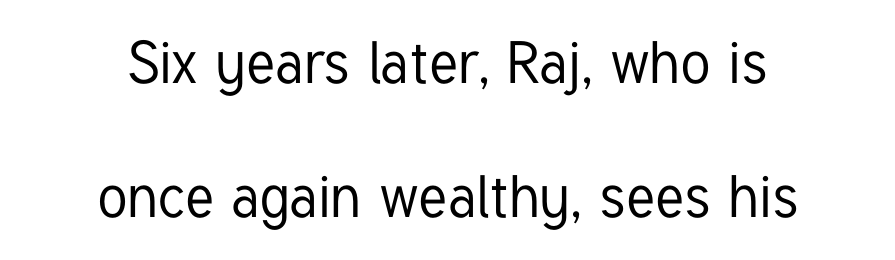
Q: Is the text italic (slanted)? A: No, it is upright.
Q: Is the typeface a serif or a sans-serif typeface? A: Sans-serif.
Q: Is the text underlined? A: No.
Q: How is the paragraph aligned? A: Centered.
Q: Is the spacing between letters normal or unusually wide? A: Normal.
Q: Is the spacing between lines tight, normal or loose? A: Loose.
Q: Width (condensed, normal, or wide)? A: Condensed.
Q: Stroke contrast? A: Low.
Q: x-height? A: Medium.
Q: Monospaced? A: No.
